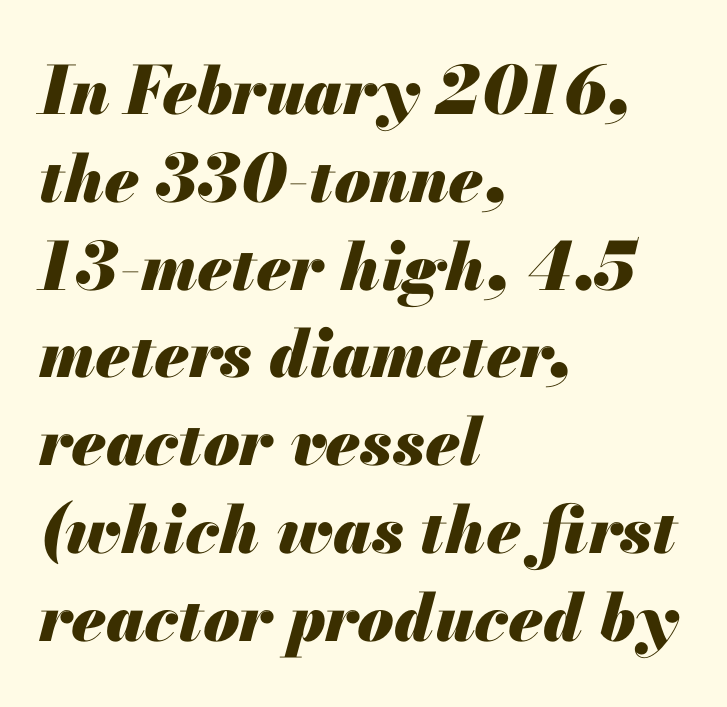
Q: Is the text bold? A: Yes.
Q: Is the text italic (slanted)? A: Yes, it leans right by about 13 degrees.
Q: Is the text underlined? A: No.
Q: How is the paragraph aligned? A: Left-aligned.
Q: Is the spacing between letters normal or unusually wide? A: Normal.
Q: Is the spacing between lines tight, normal or loose? A: Normal.
Q: Width (condensed, normal, or wide)? A: Normal.
Q: Stroke contrast? A: Medium.
Q: x-height? A: Small.
Q: Monospaced? A: No.
